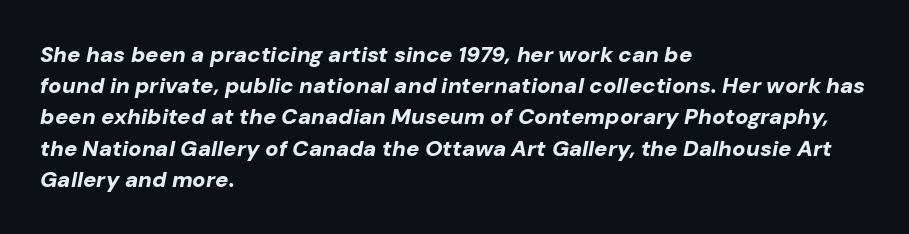
Q: Is the text bold? A: Yes.
Q: Is the text italic (slanted)? A: Yes, it leans right by about 10 degrees.
Q: Is the text underlined? A: No.
Q: How is the paragraph aligned? A: Left-aligned.
Q: Is the spacing between letters normal or unusually wide? A: Normal.
Q: Is the spacing between lines tight, normal or loose? A: Normal.
